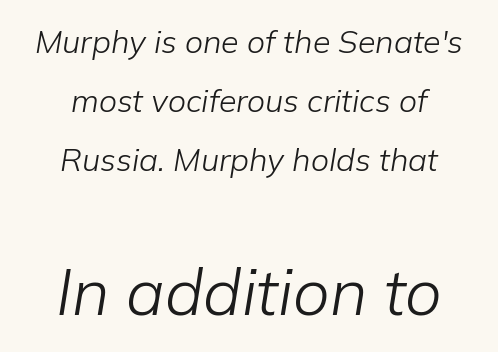
The face looks like a standard text weight, possibly lighter. The rendering positions every line midway between the sides. This sample has the flowing, uneven cadence of proportional lettering. The space beneath each line is pristine and unruled. Look at the tracking — it's just the regular setting, nothing added. The passage shown leans; its letterforms are oblique.
